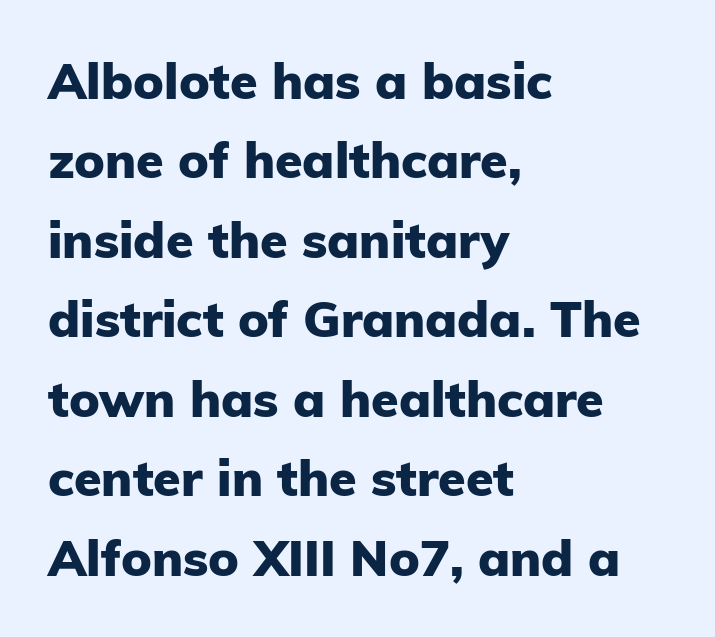
{"serif": "no", "italic": "no", "bold": "yes", "weight": "heavy", "width": "normal", "stroke_contrast": "low", "x_height": "medium", "monospaced": "no", "underline": "no", "align": "left", "line_spacing": "normal", "line_spacing_ratio": 1.59, "letter_spacing": "normal", "letter_spacing_em": 0.0, "glyph_px": 50}
